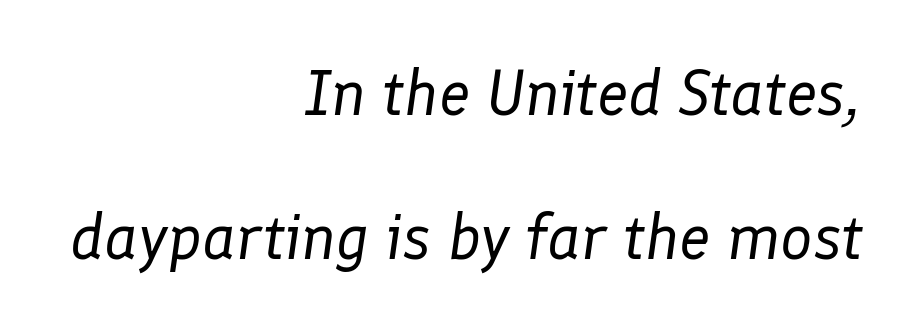
{"italic": "yes", "lean": "right", "slant_degrees": 8, "bold": "no", "weight": "regular", "width": "normal", "stroke_contrast": "low", "x_height": "medium", "monospaced": "no", "underline": "no", "align": "right", "line_spacing": "loose", "line_spacing_ratio": 2.25, "letter_spacing": "normal", "letter_spacing_em": 0.0, "glyph_px": 64}
